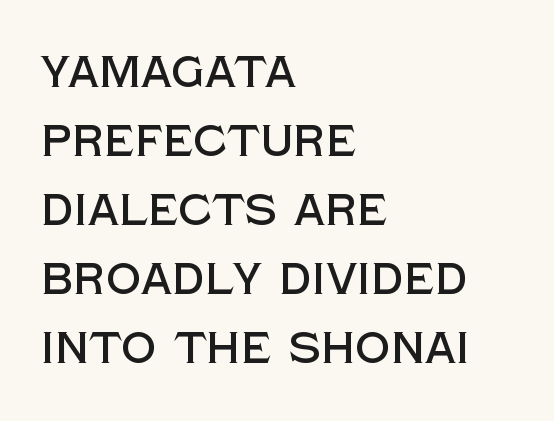
{"serif": "no", "italic": "no", "width": "normal", "x_height": "large", "monospaced": "no", "underline": "no", "align": "left", "line_spacing": "normal", "line_spacing_ratio": 1.57, "letter_spacing": "normal", "letter_spacing_em": 0.0, "glyph_px": 44}
